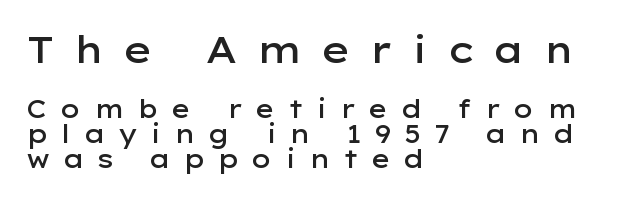
Q: Is the text bold? A: Semi-bold.
Q: Is the text italic (slanted)? A: No, it is upright.
Q: Is the typeface a serif or a sans-serif typeface? A: Sans-serif.
Q: Is the text underlined? A: No.
Q: How is the paragraph aligned? A: Left-aligned.
Q: Is the spacing between letters normal or unusually wide? A: Unusually wide.
Q: Is the spacing between lines tight, normal or loose? A: Tight.
Q: Which block of text is set in a larger size, the first (top) or the second (bottom)? A: The first (top) one.
Q: Width (condensed, normal, or wide)? A: Wide.
Q: Stroke contrast? A: Low.
Q: x-height? A: Medium.
Q: Monospaced? A: No.
